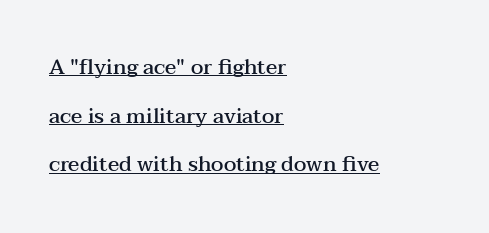
Students, observe: this is what heavily led, spacious text looks like. This sample carries an underscore along the baseline area. These lines keep a tight, regular rhythm from letter to letter. In CSS terms this would be text-align: left. Typesetter's note: demi weight, one step under bold.
